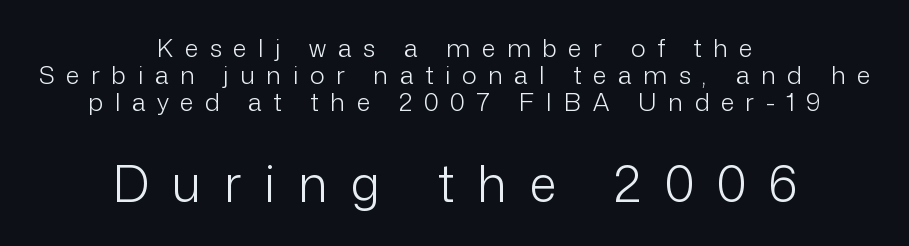
Nope, not italic — everything's standing straight. Think of a printed novel: that variable character pitch is what you see here. Check where the strokes stop: nothing finishes them off — pure sans. The rendering inserts visible extra space after every character.
